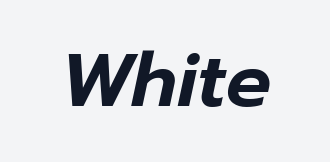
The image shows 75 px text type, italic (leaning right); set normal letter spacing, not underlined; low stroke contrast and a medium x-height.
